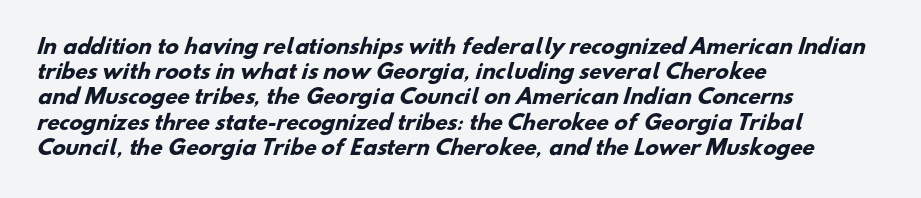
The rag falls on the right side of this text block. Check under the words: just untouched page. Evenly set lines give the paragraph a standard silhouette. A dark, heavy texture on the line: the type is bold. Tracking value appears to be zero — textbook default spacing.
